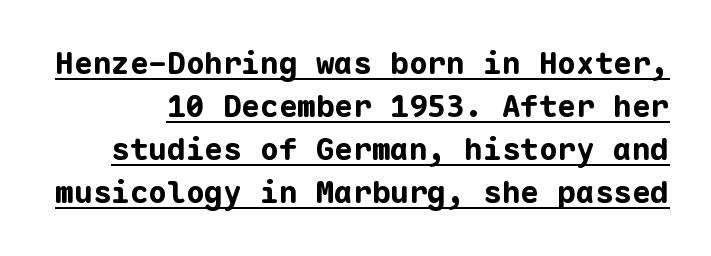
The characters display no serif detailing; their extremities are plain. Vertical strokes here are truly vertical. Descenders here cross a horizontal rule under the line. Emphasis by weight is at full strength: bold. The type is set solid horizontally, with unmodified tracking. Is this a fixed-width face? Yes — each glyph sits in an identical cell.
